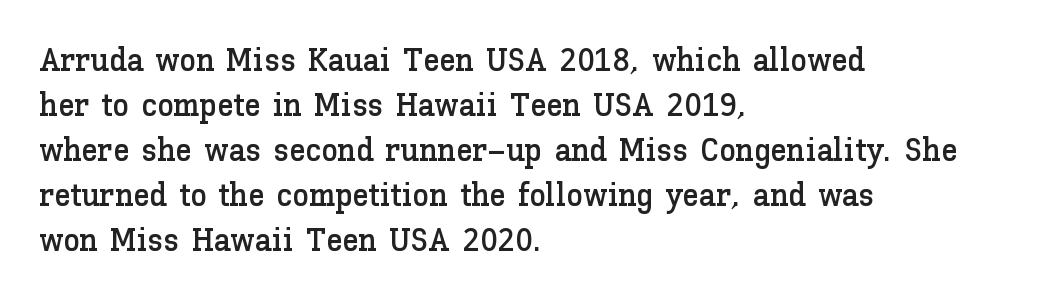
The image shows 33 px text type, upright; set left-aligned, normal line spacing (1.36x), normal letter spacing, not underlined; low stroke contrast and a medium x-height.
